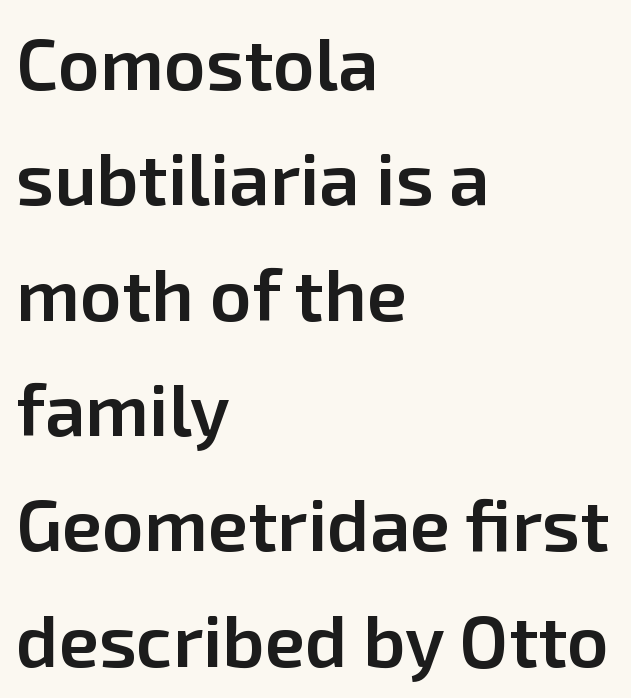
Q: Is the text bold? A: Semi-bold.
Q: Is the text italic (slanted)? A: No, it is upright.
Q: Is the typeface a serif or a sans-serif typeface? A: Sans-serif.
Q: Is the text underlined? A: No.
Q: How is the paragraph aligned? A: Left-aligned.
Q: Is the spacing between letters normal or unusually wide? A: Normal.
Q: Is the spacing between lines tight, normal or loose? A: Normal.
Q: Width (condensed, normal, or wide)? A: Normal.
Q: Stroke contrast? A: Low.
Q: x-height? A: Medium.
Q: Monospaced? A: No.
